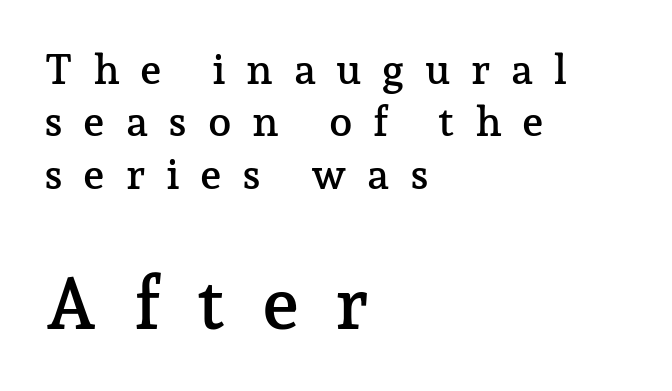
The emphasis by scale lands on block number two, below. Only glyphs here, with clear space below each row. The font family rendered here belongs to the serif group. The letters stand upright; this is a roman face. If you measured baseline to baseline, you'd find a middling distance. The line texture is sparse and dotted thanks to wide tracking.
